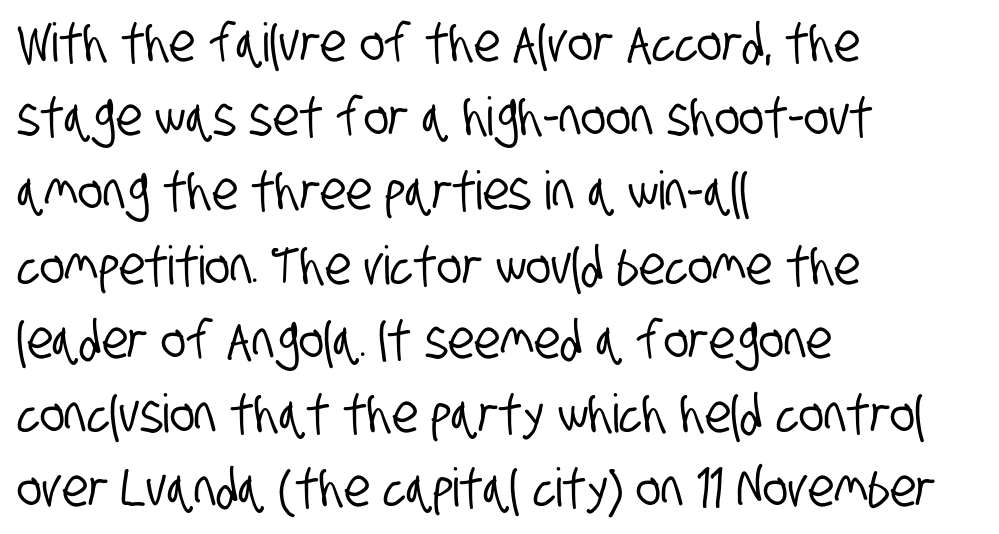
Q: Is the typeface a serif or a sans-serif typeface? A: Sans-serif.
Q: Is the text underlined? A: No.
Q: How is the paragraph aligned? A: Left-aligned.
Q: Is the spacing between letters normal or unusually wide? A: Normal.
Q: Is the spacing between lines tight, normal or loose? A: Normal.
Q: Width (condensed, normal, or wide)? A: Condensed.
Q: Stroke contrast? A: Low.
Q: x-height? A: Large.
Q: Monospaced? A: No.
